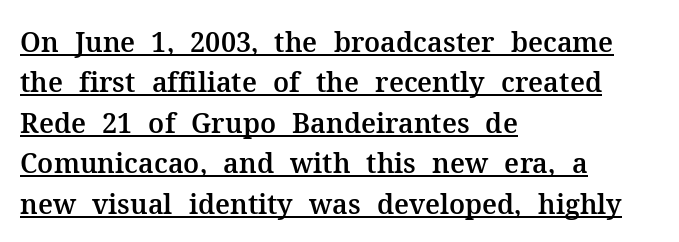
{"italic": "no", "underline": "yes", "align": "left", "line_spacing": "normal", "line_spacing_ratio": 1.5, "letter_spacing": "normal", "letter_spacing_em": 0.0, "glyph_px": 27}
